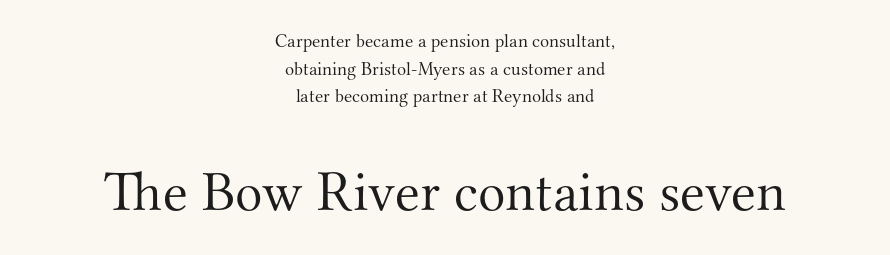
Only glyphs here, with clear space below each row. Between one letter and the next there's only the usual sliver of space. The characters are drawn with everyday or finer stroke widths. The face used here is seriffed, in the tradition of book romans.
